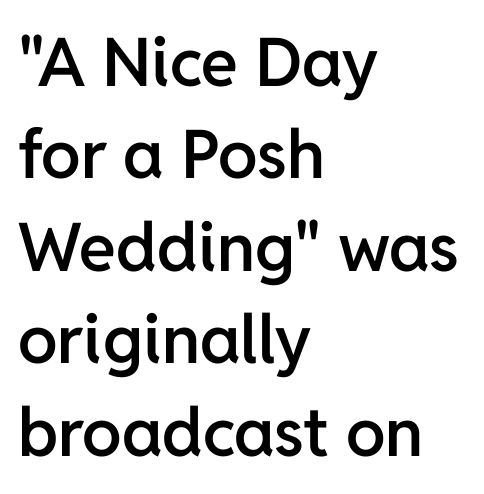
Check where the strokes stop: nothing finishes them off — pure sans. The letters stand straight up with perfectly vertical stems. The sample has been set in demibold, a notch under bold. Note the varied advance widths — an 'i' is clearly narrower than an 'm'. Unmarked baselines from the first word to the last. Whoever set this chose a conventional vertical rhythm.
